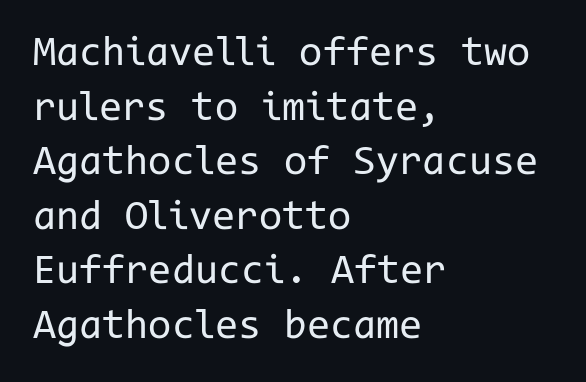
In terms of posture, this sample is upright. Unmarked baselines from the first word to the last. The type is set solid horizontally, with unmodified tracking. Alignment: flush left.
